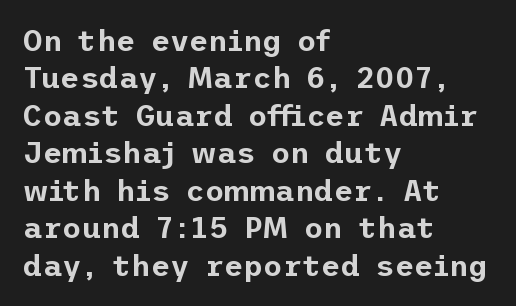
The axis of the letterforms is exactly vertical. Leading: standard. Nothing sits at the stroke ends, so this counts as sans-serif. Does the copy run flush right? No — it runs flush left. Is the letter spacing exaggerated? No — it looks like the ordinary default. The zone under the glyphs is completely vacant.
